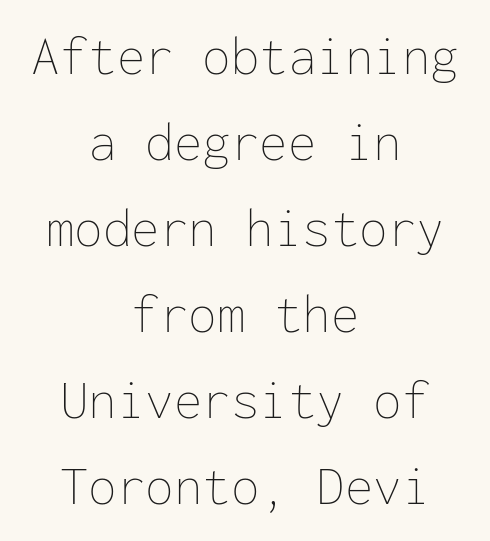
The leading is moderate, giving the passage an even texture. These lines were composed using upright roman letters. No extra tracking has been applied to these lines. The face looks like a standard text weight, possibly lighter. One-word summary of the alignment: center. A typesetter would call this monospace, since all characters share one set width.
